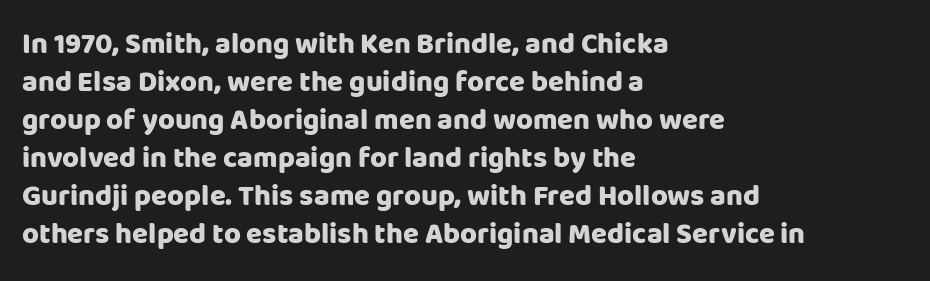
Classification — sans serif. Do the characters align in a grid? No, the font is proportional. The letterforms sit shoulder to shoulder at normal distance. Nobody drew a line under any word here.
